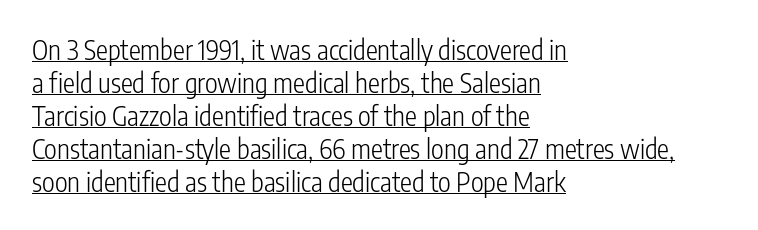
If you drew a line through each stem, it would be perfectly vertical. Spacing between characters is what you'd get straight out of the box. This reads as an unemphasized weight, regular at the heaviest. The paragraph shown leans on its left margin. The glyphs are accompanied by a horizontal stroke just below them.
